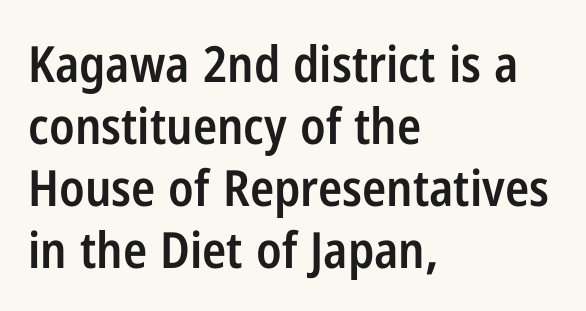
Is this a sans? Yes — the strokes have no serifs. Typesetter's note: demi weight, one step under bold. Style check: upright. Look at the tracking — it's just the regular setting, nothing added. Here the designer chose a conventional face with non-uniform glyph widths. Caption: multi-line text, flush left, ragged right.
